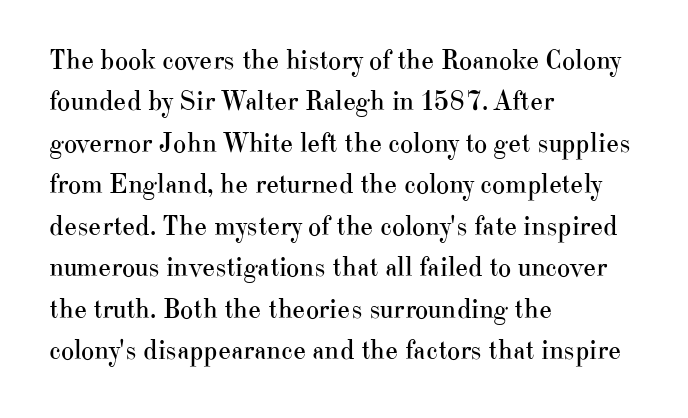
Q: Is the text bold? A: No.
Q: Is the text italic (slanted)? A: No, it is upright.
Q: Is the typeface a serif or a sans-serif typeface? A: Serif.
Q: Is the text underlined? A: No.
Q: How is the paragraph aligned? A: Left-aligned.
Q: Is the spacing between letters normal or unusually wide? A: Normal.
Q: Is the spacing between lines tight, normal or loose? A: Normal.
Q: Width (condensed, normal, or wide)? A: Normal.
Q: Stroke contrast? A: High.
Q: x-height? A: Small.
Q: Monospaced? A: No.
